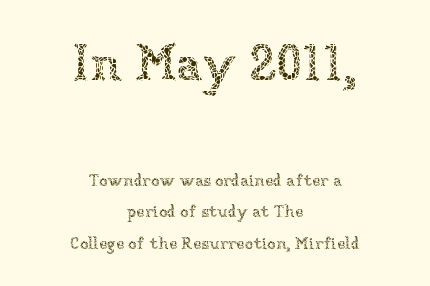
Rule under the text: the space is simply empty. Inter-character spacing is left at the font's built-in metrics. Leftover space on each line is divided equally before and after the words. The letters advance in unequal steps, a hallmark of proportional type. Caption: upper text group enlarged, lower text group reduced. No chunkiness to these letters — they're not bold.
